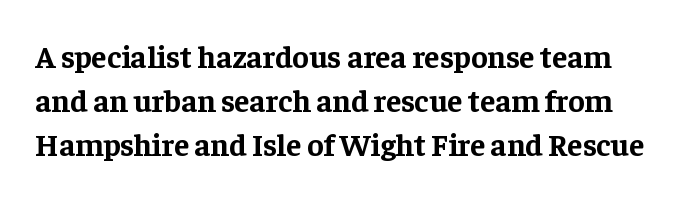
Q: Is the text bold? A: Yes.
Q: Is the text italic (slanted)? A: No, it is upright.
Q: Is the typeface a serif or a sans-serif typeface? A: Serif.
Q: Is the text underlined? A: No.
Q: Is the spacing between letters normal or unusually wide? A: Normal.
Q: Is the spacing between lines tight, normal or loose? A: Normal.
Q: Width (condensed, normal, or wide)? A: Normal.
Q: Stroke contrast? A: Low.
Q: x-height? A: Medium.
Q: Monospaced? A: No.
